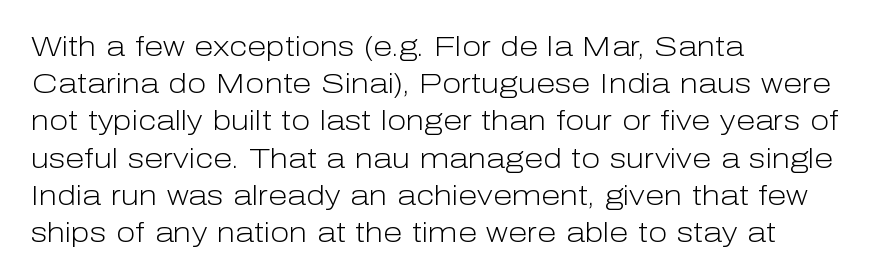
{"serif": "no", "italic": "no", "bold": "no", "weight": "light", "width": "normal", "stroke_contrast": "low", "x_height": "medium", "monospaced": "no", "underline": "no", "align": "left", "line_spacing": "normal", "line_spacing_ratio": 1.33, "letter_spacing": "normal", "letter_spacing_em": 0.0, "glyph_px": 28}
